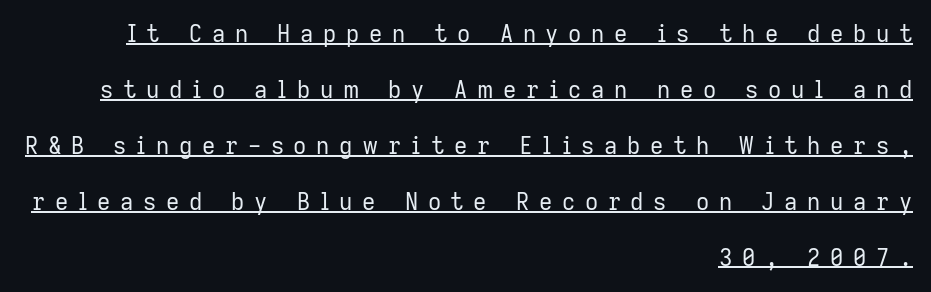
The image shows 23 px text type, upright; set right-aligned, loose line spacing (2.43x), unusually wide letter spacing (+0.42 em), underlined.
